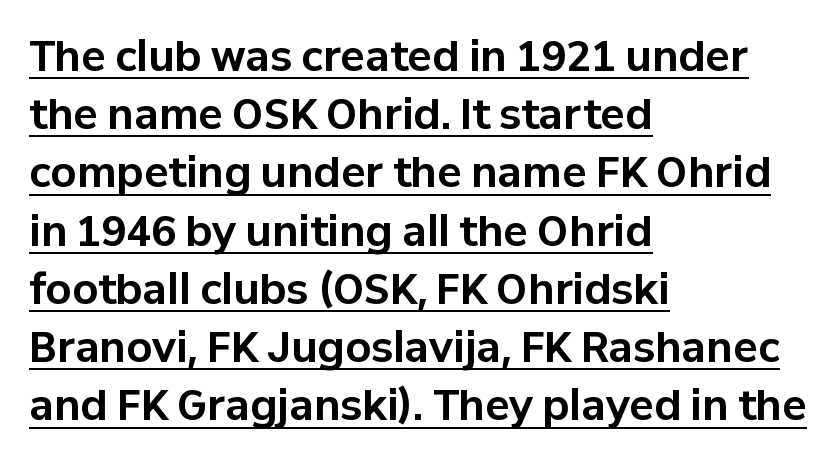
Q: Is the text bold? A: Yes.
Q: Is the text italic (slanted)? A: No, it is upright.
Q: Is the typeface a serif or a sans-serif typeface? A: Sans-serif.
Q: Is the text underlined? A: Yes.
Q: How is the paragraph aligned? A: Left-aligned.
Q: Is the spacing between letters normal or unusually wide? A: Normal.
Q: Is the spacing between lines tight, normal or loose? A: Normal.
Q: Width (condensed, normal, or wide)? A: Normal.
Q: Stroke contrast? A: Low.
Q: x-height? A: Medium.
Q: Monospaced? A: No.
